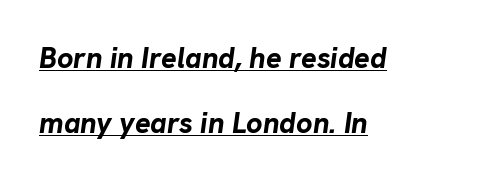
Yep, that's italic — everything's leaning. Does a line run under the words? Yes, clearly. Does the leading feel generous? Absolutely, it's lavish. Spacing verdict: proportional, widths tailored to each character. The paragraph shown leans on its left margin. These lines carry a lot of weight — the face is fully bold.
